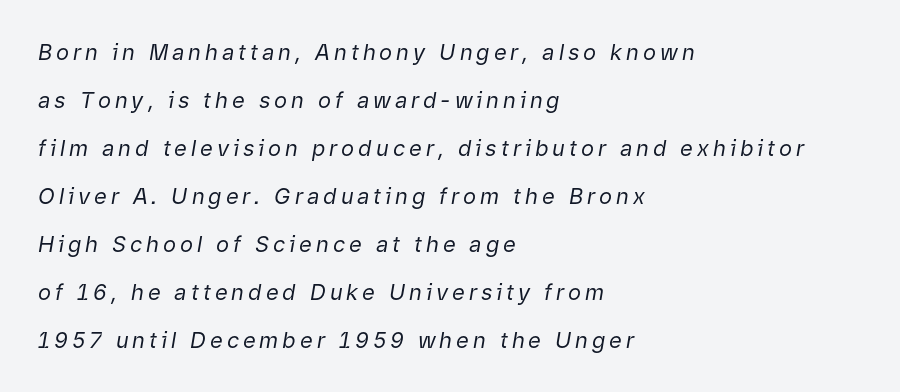
This sample uses an oblique cut, with every glyph tilted off the vertical. Any mark beneath the type? The region is blank. These glyphs show unthickened strokes, regular width or finer. These lines are set flush left with a ragged right edge. Students, observe: this is what heavily led, spacious text looks like.
